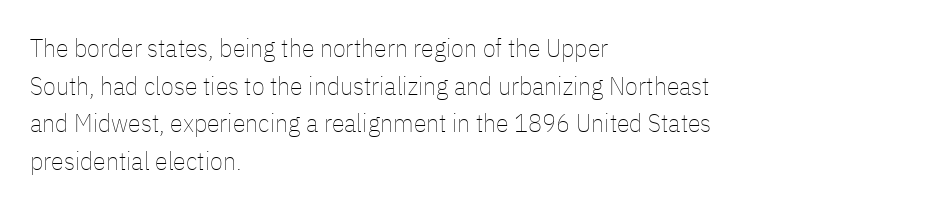
Q: Is the text bold? A: No.
Q: Is the text italic (slanted)? A: No, it is upright.
Q: Is the text underlined? A: No.
Q: How is the paragraph aligned? A: Left-aligned.
Q: Is the spacing between letters normal or unusually wide? A: Normal.
Q: Is the spacing between lines tight, normal or loose? A: Normal.
